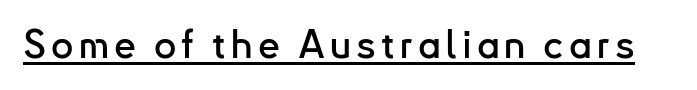
{"serif": "no", "italic": "no", "width": "normal", "stroke_contrast": "low", "x_height": "small", "monospaced": "no", "underline": "yes", "glyph_px": 39}
